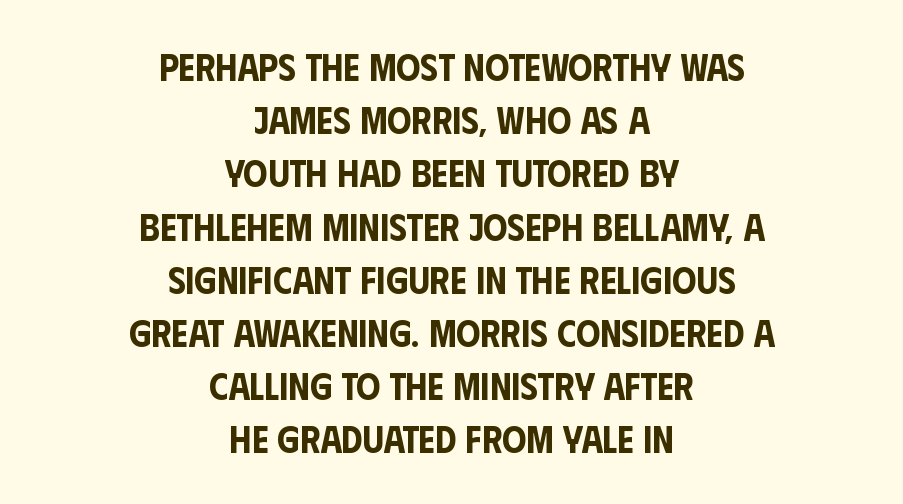
{"serif": "no", "italic": "no", "width": "condensed", "stroke_contrast": "low", "x_height": "large", "monospaced": "no", "underline": "no", "align": "center", "line_spacing": "normal", "line_spacing_ratio": 1.4, "letter_spacing": "normal", "letter_spacing_em": 0.0, "glyph_px": 38}
